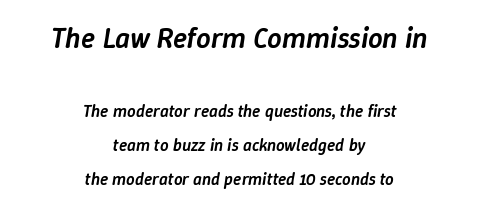
{"italic": "yes", "lean": "right", "slant_degrees": 9, "bold": "semi", "weight": "semibold", "width": "normal", "stroke_contrast": "low", "x_height": "medium", "monospaced": "no", "underline": "no", "align": "center", "line_spacing": "loose", "line_spacing_ratio": 1.99, "letter_spacing": "normal", "letter_spacing_em": 0.0, "larger_block": "first", "size_ratio": 1.71, "glyph_px": 29}
